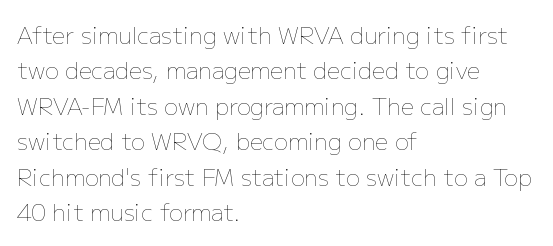
The image shows 23 px text type, upright; set left-aligned, normal line spacing (1.54x), normal letter spacing, not underlined.
